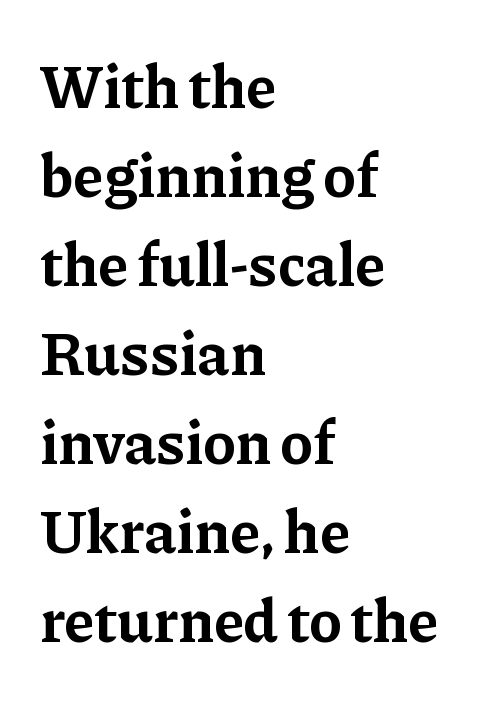
{"serif": "yes", "italic": "no", "bold": "yes", "weight": "bold", "width": "normal", "stroke_contrast": "low", "x_height": "medium", "monospaced": "no", "underline": "no", "align": "left", "line_spacing": "normal", "line_spacing_ratio": 1.46, "letter_spacing": "normal", "letter_spacing_em": 0.0, "glyph_px": 61}
